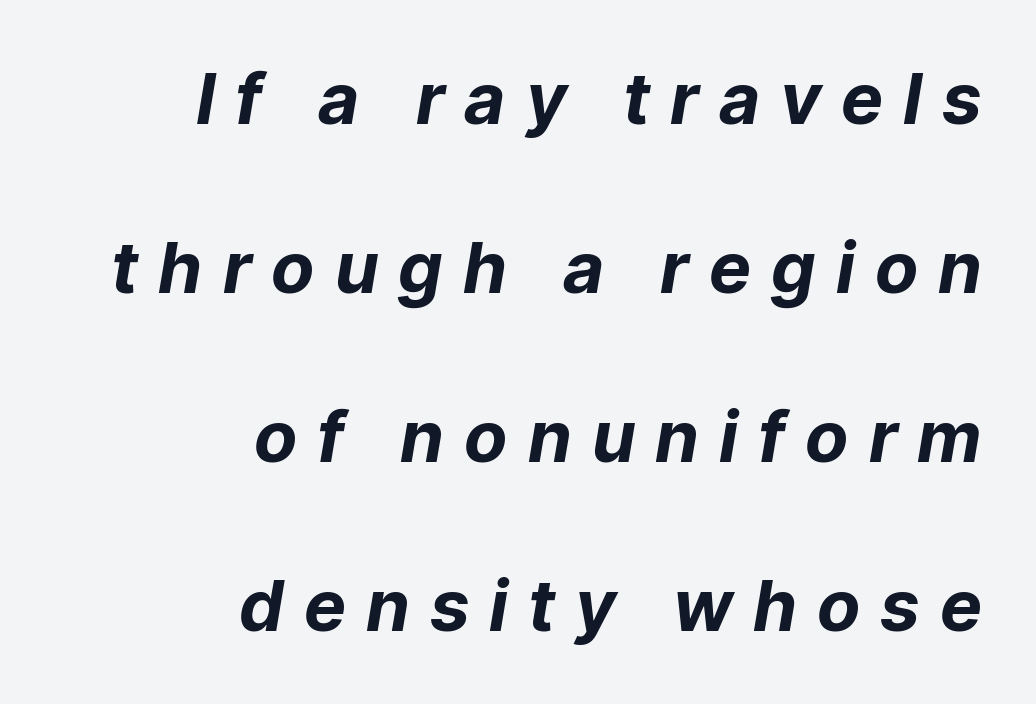
{"italic": "yes", "lean": "right", "slant_degrees": 9, "bold": "yes", "weight": "bold", "width": "normal", "stroke_contrast": "low", "x_height": "medium", "monospaced": "no", "underline": "no", "align": "right", "line_spacing": "loose", "line_spacing_ratio": 2.38, "letter_spacing": "wide", "letter_spacing_em": 0.31, "glyph_px": 71}
